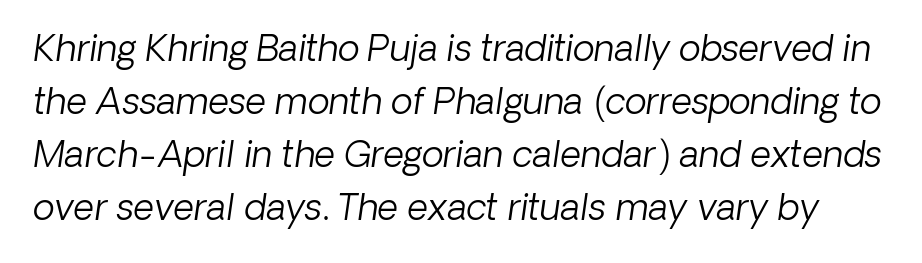
Bare-footed words on every line. Examine the stroke ends and you'll find no serifs. A light-to-regular cut is what we see here. Students, note that the glyphs here touch the page at normal intervals.
